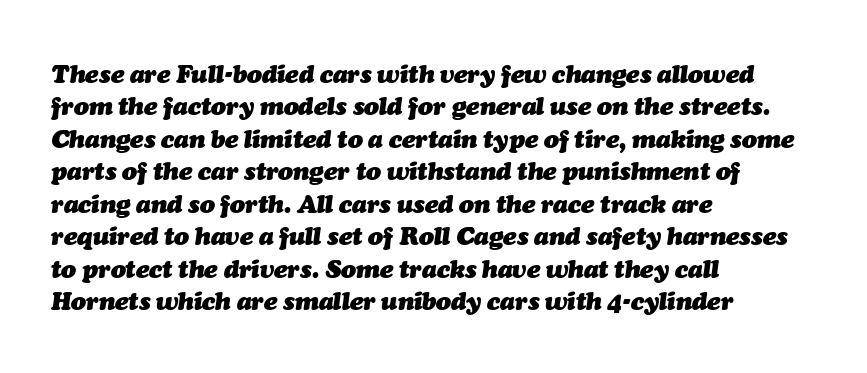
Q: Is the text bold? A: Yes.
Q: Is the text italic (slanted)? A: Yes, it leans right by about 7 degrees.
Q: Is the text underlined? A: No.
Q: How is the paragraph aligned? A: Left-aligned.
Q: Is the spacing between letters normal or unusually wide? A: Normal.
Q: Is the spacing between lines tight, normal or loose? A: Normal.
